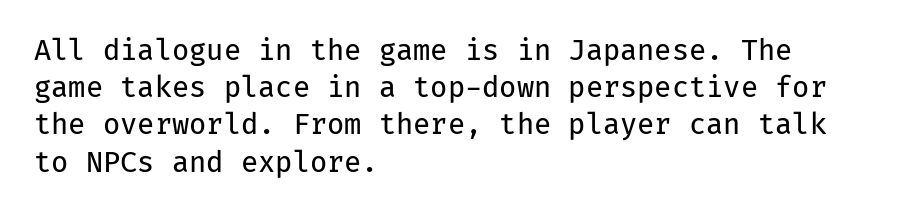
Q: Is the text bold? A: No.
Q: Is the text italic (slanted)? A: No, it is upright.
Q: Is the typeface a serif or a sans-serif typeface? A: Sans-serif.
Q: Is the text underlined? A: No.
Q: How is the paragraph aligned? A: Left-aligned.
Q: Is the spacing between letters normal or unusually wide? A: Normal.
Q: Is the spacing between lines tight, normal or loose? A: Normal.
Q: Width (condensed, normal, or wide)? A: Normal.
Q: Stroke contrast? A: Low.
Q: x-height? A: Medium.
Q: Monospaced? A: Yes.
